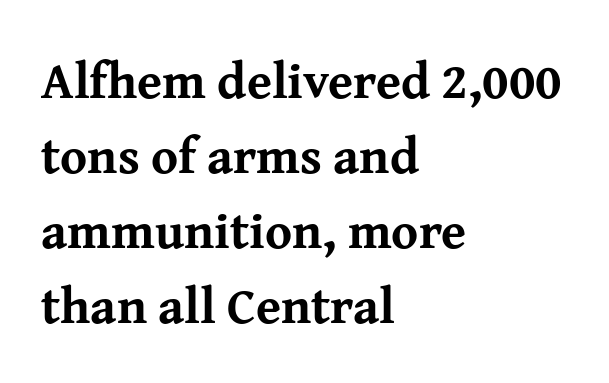
No italicization has been applied; the sample stays upright. A typesetter would call this zero additional tracking. Check the space under the baseline: it is left empty. The passage shown is typed in a proportional face where columns would drift. Reading down the column, the eye jumps a familiar distance to each next line. Layout note: lines flush left.
